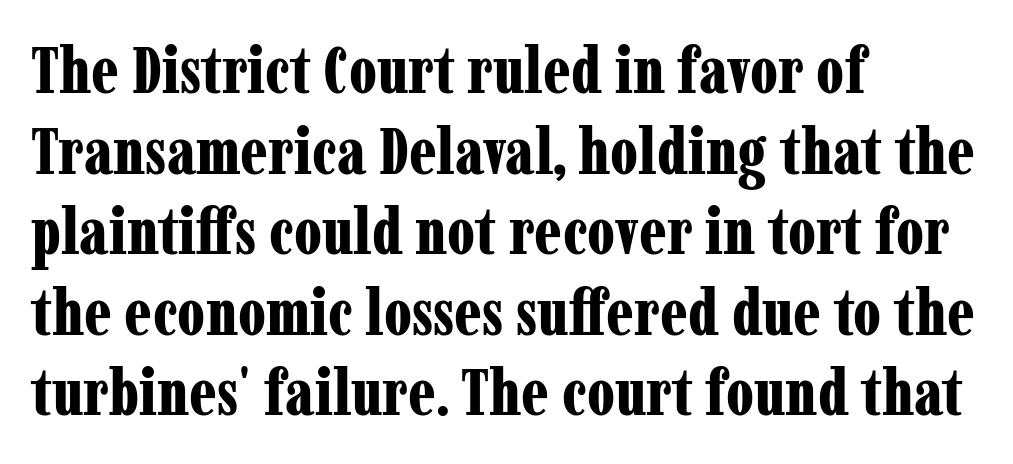
{"serif": "yes", "italic": "no", "bold": "yes", "weight": "bold", "width": "condensed", "stroke_contrast": "low", "x_height": "medium", "monospaced": "no", "underline": "no", "align": "left", "line_spacing_ratio": 1.24, "letter_spacing": "normal", "letter_spacing_em": 0.0, "glyph_px": 65}
